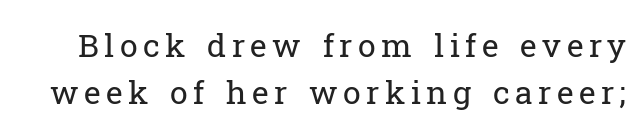
Check where the strokes stop: tiny serifs finish them off. Do the characters align in a grid? No, the font is proportional. Clear beneath every line of the passage. Quick note: interline space is typical. The passage shown is not bold in any degree.
